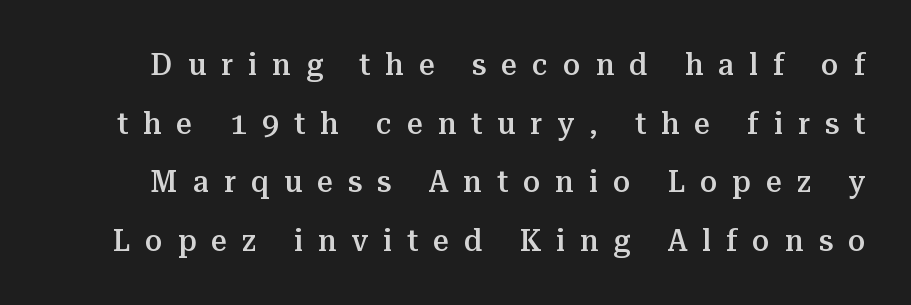
A fair bit of extra ink — the face is semibold, not bold. Is this a fixed-width face? No — the glyphs have proportional, varying widths. Decoration check: the copy has no underline. Caption: expanded tracking, letters set apart. The type sits square on the baseline with zero lean.
